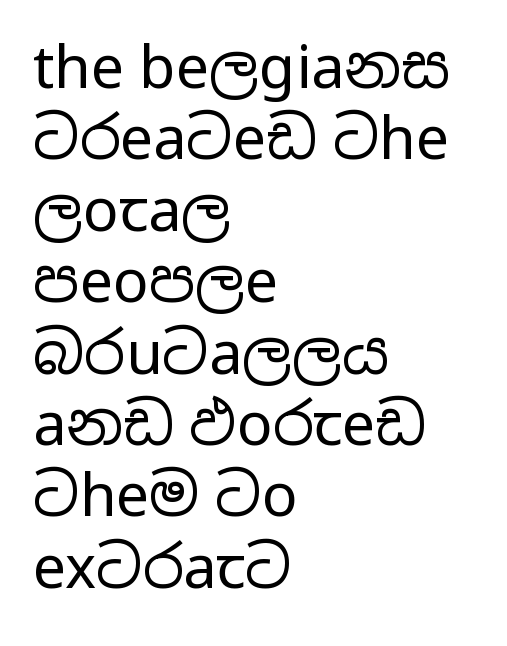
{"serif": "no", "italic": "no", "bold": "no", "weight": "regular", "width": "wide", "stroke_contrast": "low", "x_height": "medium", "monospaced": "no", "underline": "no", "align": "left", "line_spacing_ratio": 1.21, "letter_spacing": "normal", "letter_spacing_em": 0.0, "glyph_px": 59}
